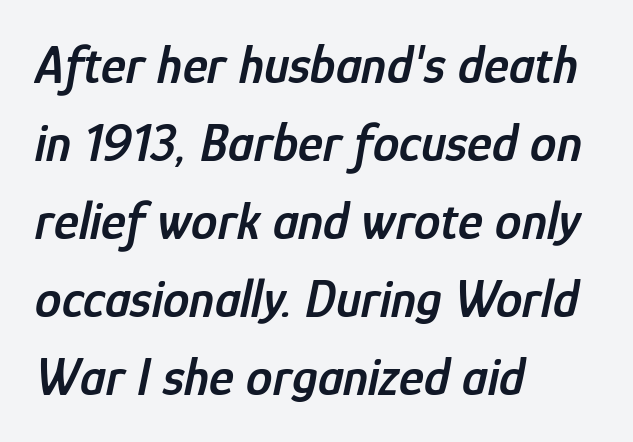
Honestly, there is no underline to notice here at all. This is moderately heavy type, rendered in semibold. Observe the lean: these are italic letterforms. There is no visible air inserted between adjacent glyphs.
